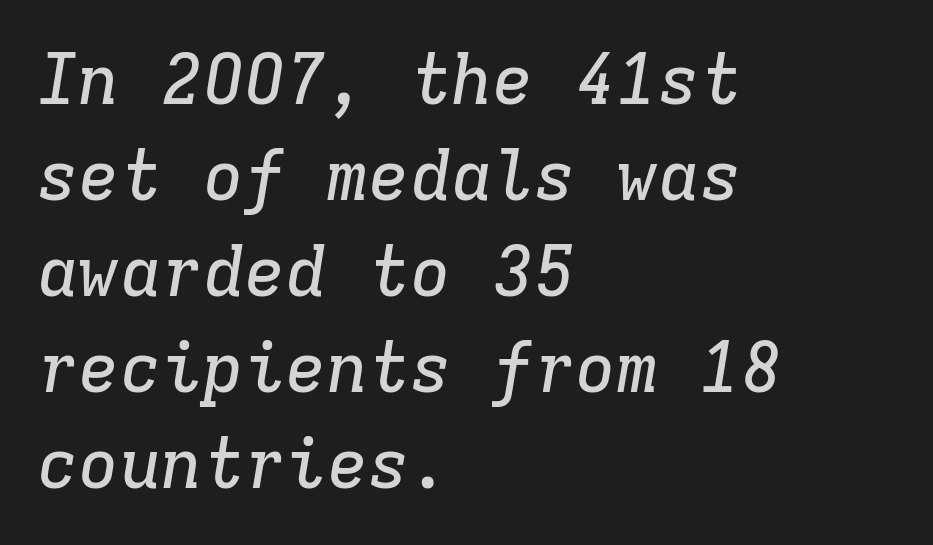
Q: Is the text italic (slanted)? A: Yes, it leans right by about 9 degrees.
Q: Is the typeface a serif or a sans-serif typeface? A: Serif.
Q: Is the text underlined? A: No.
Q: How is the paragraph aligned? A: Left-aligned.
Q: Is the spacing between letters normal or unusually wide? A: Normal.
Q: Is the spacing between lines tight, normal or loose? A: Normal.
Q: Width (condensed, normal, or wide)? A: Normal.
Q: Stroke contrast? A: Low.
Q: x-height? A: Medium.
Q: Monospaced? A: Yes.
